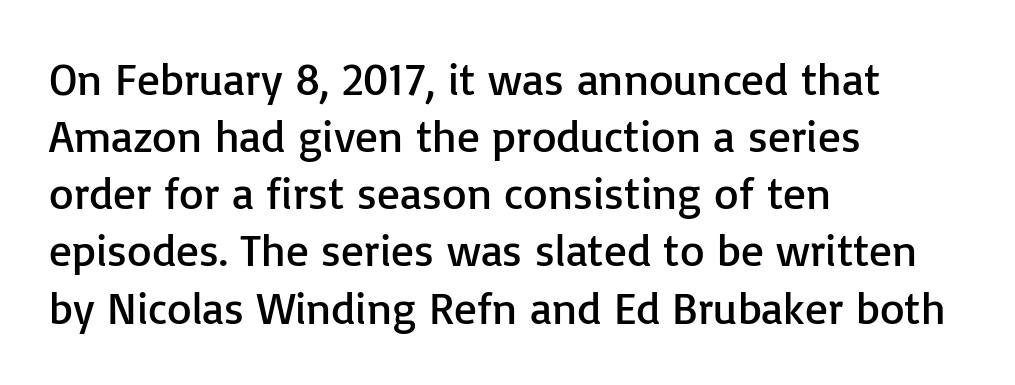
Where is the straight margin? On the left. A bare baseline throughout the passage. No heavy texture on the line: the type isn't bold. Rows of type keep a routine distance in the vertical direction.
